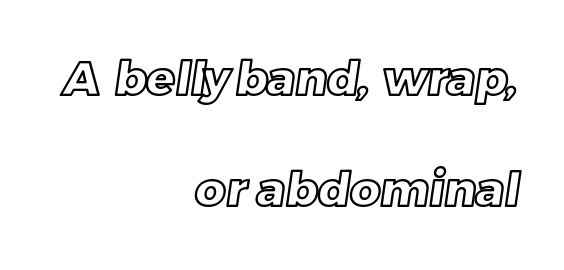
The image shows 47 px text type; set right-aligned, loose line spacing (2.36x), normal letter spacing, not underlined; a large x-height.
